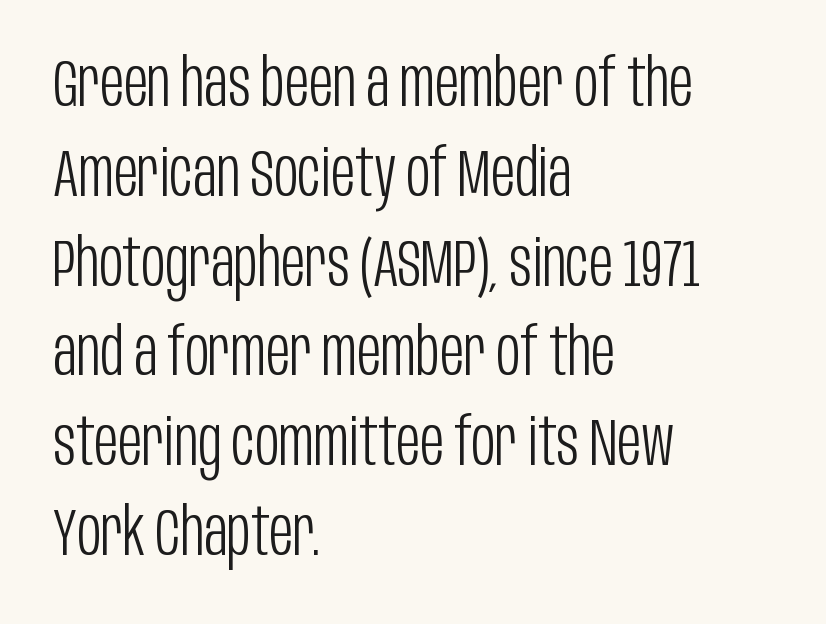
{"serif": "no", "italic": "no", "bold": "no", "weight": "light", "width": "condensed", "stroke_contrast": "low", "x_height": "large", "monospaced": "no", "underline": "no", "align": "left", "line_spacing": "normal", "line_spacing_ratio": 1.36, "letter_spacing": "normal", "letter_spacing_em": 0.0, "glyph_px": 66}
